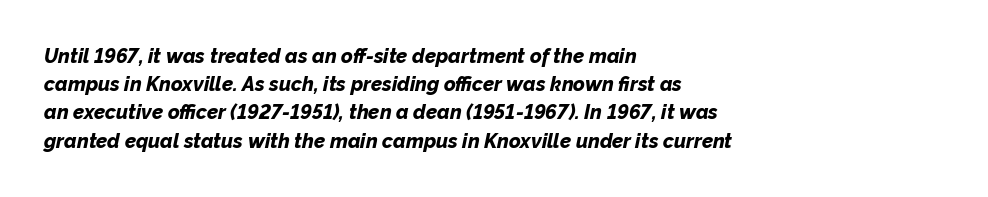
The image shows 20 px bold type, italic (leaning right); set left-aligned, normal line spacing (1.41x), normal letter spacing, not underlined.
